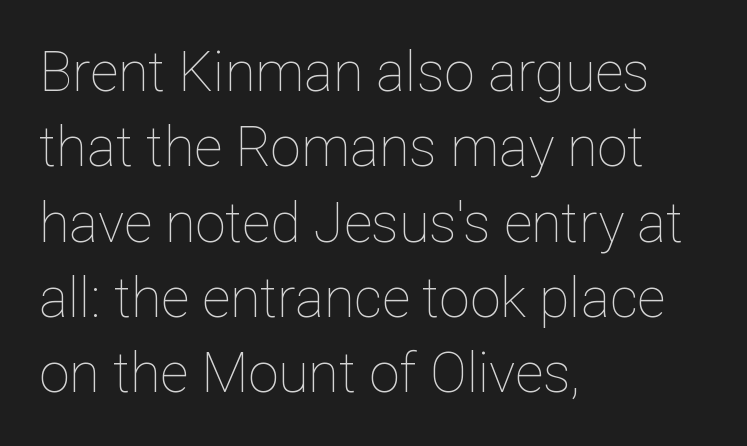
{"italic": "no", "bold": "no", "weight": "thin", "width": "normal", "stroke_contrast": "low", "x_height": "medium", "monospaced": "no", "underline": "no", "align": "left", "line_spacing": "normal", "line_spacing_ratio": 1.37, "letter_spacing": "normal", "letter_spacing_em": 0.0, "glyph_px": 55}
